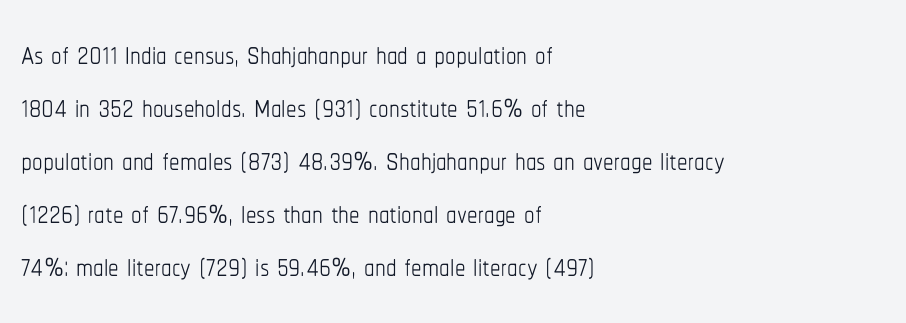
The image shows 42 px thin, condensed type, upright; set left-aligned, normal line spacing (1.26x), normal letter spacing, not underlined; low stroke contrast and a medium x-height.
